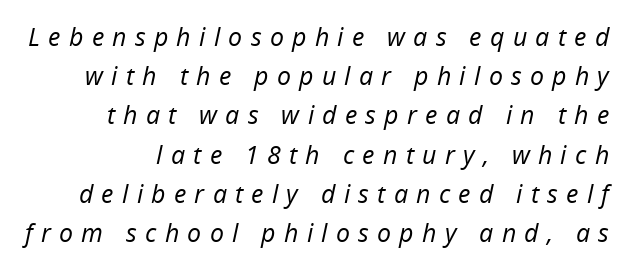
Q: Is the text bold? A: No.
Q: Is the text italic (slanted)? A: Yes, it leans right by about 12 degrees.
Q: Is the text underlined? A: No.
Q: Is the spacing between letters normal or unusually wide? A: Unusually wide.
Q: Is the spacing between lines tight, normal or loose? A: Normal.
